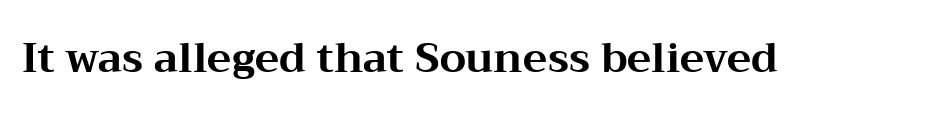
The image shows 41 px bold, wide serif type, upright; set normal letter spacing, not underlined; medium stroke contrast and a medium x-height.
